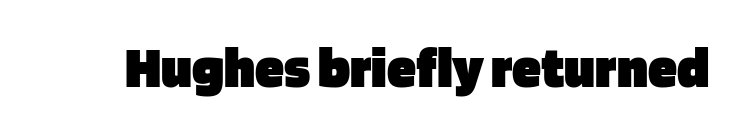
{"serif": "no", "italic": "no", "bold": "yes", "weight": "heavy", "width": "normal", "stroke_contrast": "low", "x_height": "large", "monospaced": "no", "underline": "no", "letter_spacing": "normal", "letter_spacing_em": 0.0, "glyph_px": 59}
